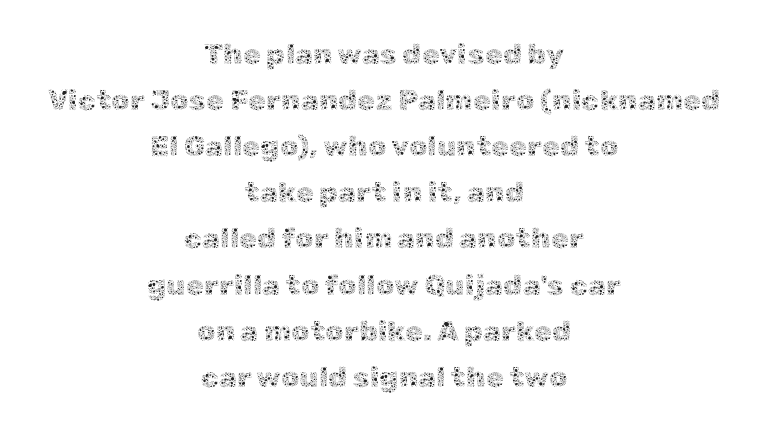
Leading matches the norm, producing a regular column. Ink coverage per letter is moderate at most. It's the straight-up-and-down kind of type. Spacing verdict: proportional, widths tailored to each character.
